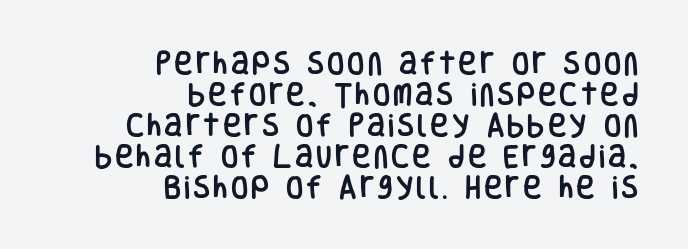
The space beneath each line is pristine and unruled. The paragraph has a hard right edge and a soft left edge. You can tell it's not italic because the verticals are truly vertical.
